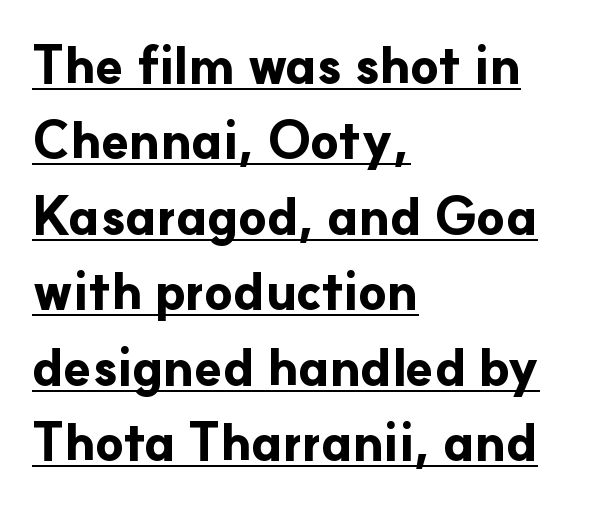
{"serif": "no", "italic": "no", "bold": "yes", "weight": "bold", "width": "normal", "stroke_contrast": "low", "x_height": "small", "monospaced": "no", "underline": "yes", "align": "left", "line_spacing": "normal", "line_spacing_ratio": 1.48, "letter_spacing": "normal", "letter_spacing_em": 0.0, "glyph_px": 51}
